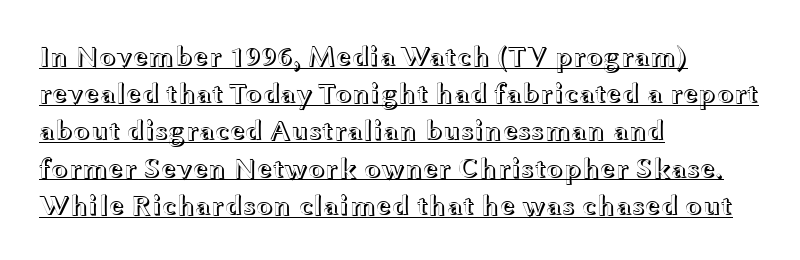
{"italic": "no", "width": "wide", "x_height": "medium", "monospaced": "no", "underline": "yes", "align": "left", "line_spacing": "normal", "line_spacing_ratio": 1.33, "letter_spacing": "normal", "letter_spacing_em": 0.0, "glyph_px": 28}
